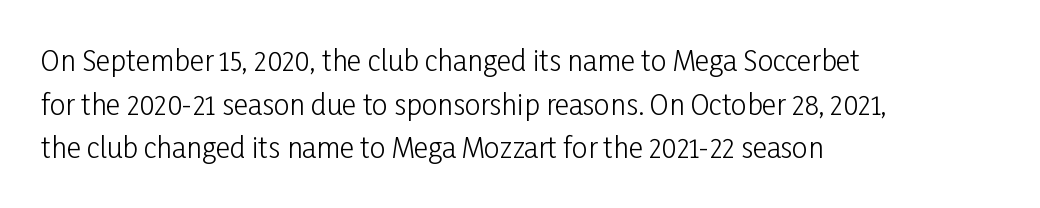
{"serif": "no", "italic": "no", "bold": "no", "weight": "light", "width": "condensed", "stroke_contrast": "low", "x_height": "medium", "monospaced": "no", "underline": "no", "align": "left", "line_spacing": "normal", "line_spacing_ratio": 1.56, "letter_spacing": "normal", "letter_spacing_em": 0.0, "glyph_px": 28}
